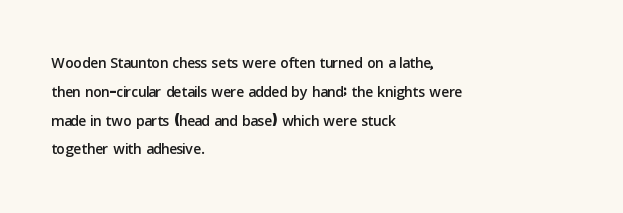
The compositor pushed each line to the left boundary. The strip under each line holds only bare page. When letters stand straight like this, we call the style roman or upright. Letter spacing: default. In terms of leading, this rendering sits right in the middle.
